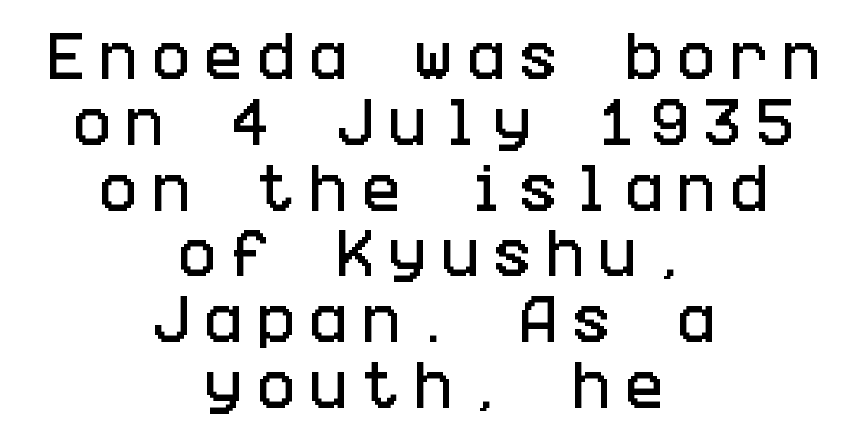
The image shows 51 px condensed sans-serif type, upright; set centered, normal line spacing (1.29x), unusually wide letter spacing (+0.28 em), not underlined; low stroke contrast and a large x-height.
